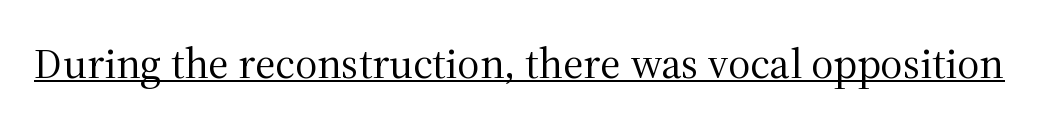
Q: Is the text bold? A: No.
Q: Is the text italic (slanted)? A: No, it is upright.
Q: Is the typeface a serif or a sans-serif typeface? A: Serif.
Q: Is the text underlined? A: Yes.
Q: Is the spacing between letters normal or unusually wide? A: Normal.
Q: Width (condensed, normal, or wide)? A: Normal.
Q: Stroke contrast? A: Medium.
Q: x-height? A: Medium.
Q: Monospaced? A: No.
